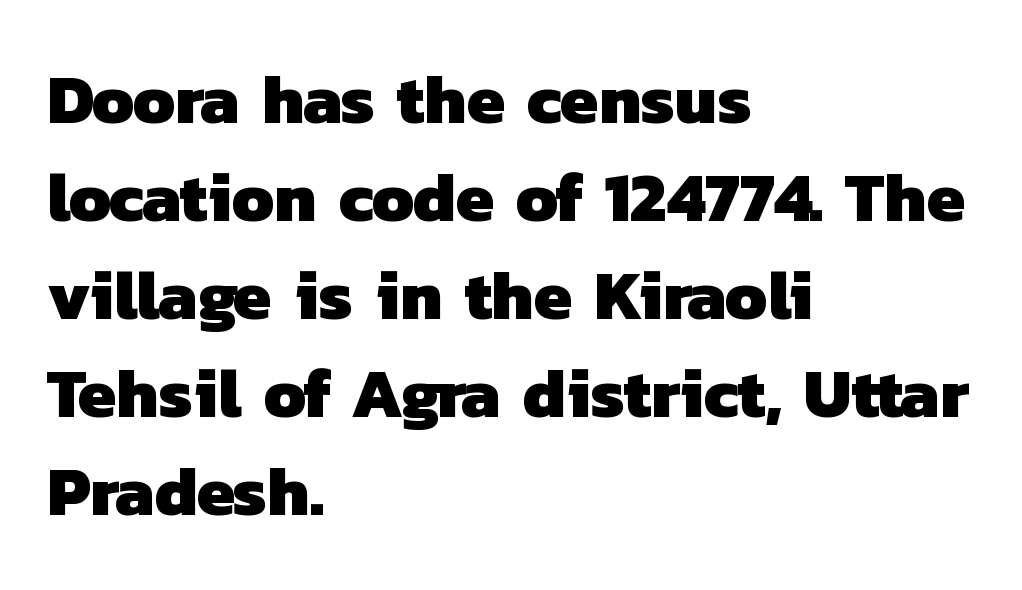
Leading matches the norm, producing a regular column. In terms of letterspacing, this is plain default setting. Classification — sans serif. Proportional: the letters do not fall into vertical columns. Beneath every word, the page is bare.
